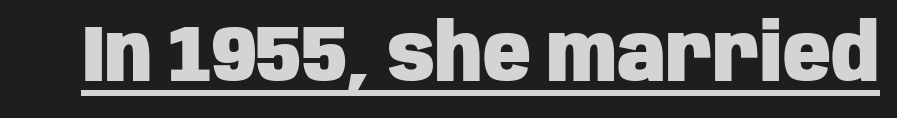
The image shows 79 px heavy, condensed sans-serif type, upright; set normal letter spacing, underlined; low stroke contrast and a large x-height.
